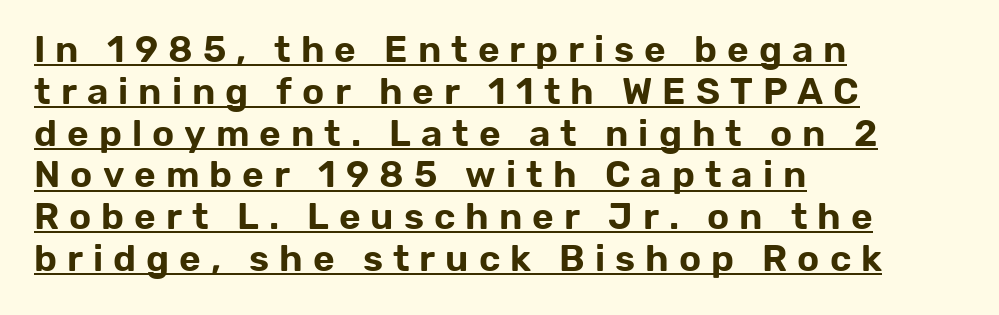
{"serif": "no", "italic": "no", "width": "normal", "stroke_contrast": "low", "x_height": "medium", "monospaced": "no", "underline": "yes", "align": "left", "line_spacing": "tight", "line_spacing_ratio": 1.13, "letter_spacing": "wide", "letter_spacing_em": 0.27, "glyph_px": 37}
